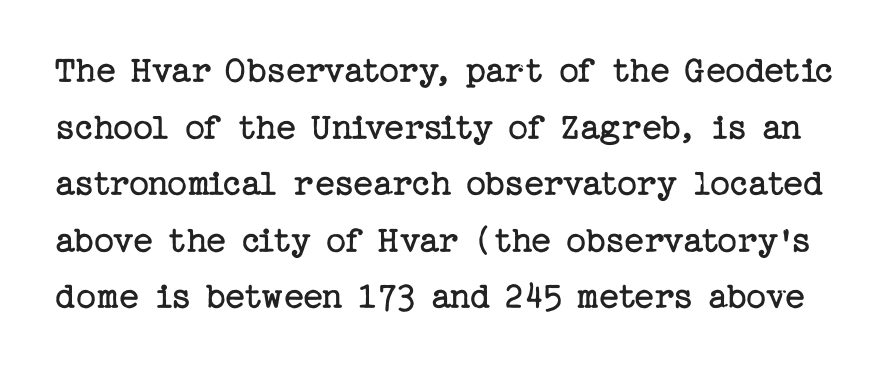
Q: Is the text bold? A: No.
Q: Is the text italic (slanted)? A: No, it is upright.
Q: Is the typeface a serif or a sans-serif typeface? A: Serif.
Q: Is the text underlined? A: No.
Q: Is the spacing between letters normal or unusually wide? A: Normal.
Q: Is the spacing between lines tight, normal or loose? A: Normal.
Q: Width (condensed, normal, or wide)? A: Normal.
Q: Stroke contrast? A: Low.
Q: x-height? A: Medium.
